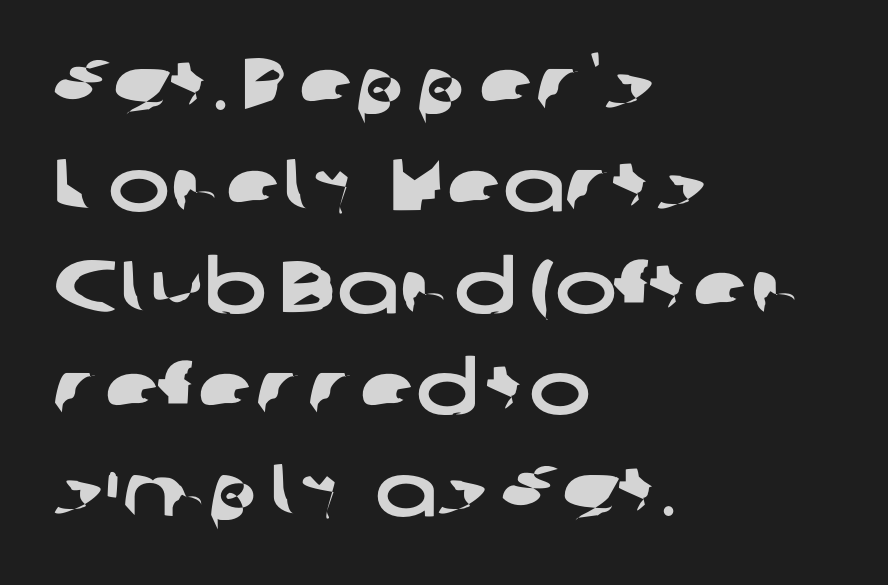
The image shows 74 px wide sans-serif type; set left-aligned, normal line spacing (1.37x), normal letter spacing, not underlined; low stroke contrast and a medium x-height.
